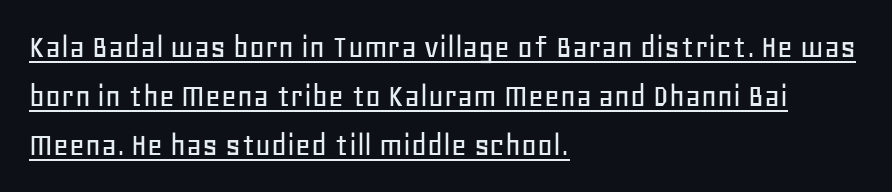
The image shows 34 px sans-serif type, upright; set left-aligned, normal line spacing (1.44x), normal letter spacing, underlined; low stroke contrast and a large x-height.
